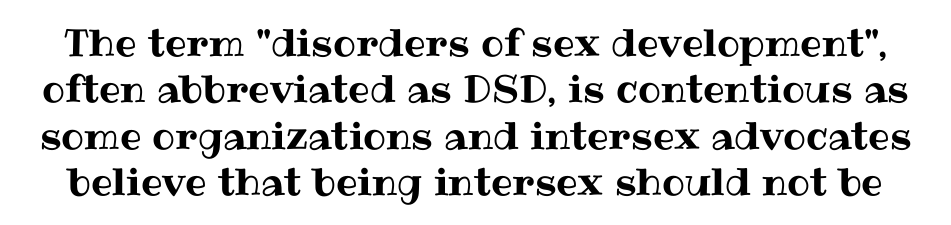
The image shows 38 px text type, upright; set line spacing 1.22x, normal letter spacing, not underlined; medium stroke contrast and a medium x-height.
